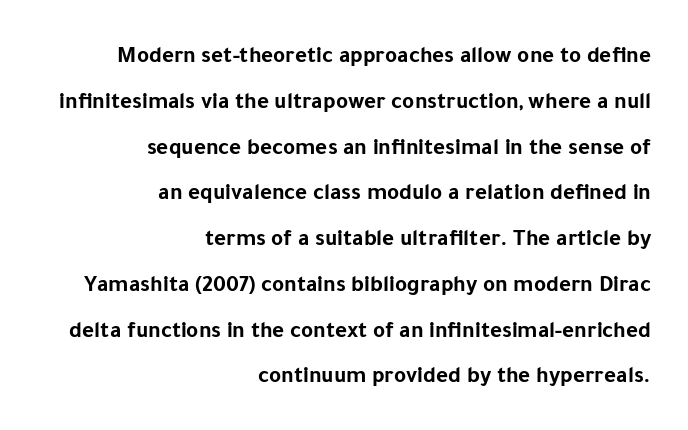
Q: Is the text bold? A: Yes.
Q: Is the text italic (slanted)? A: No, it is upright.
Q: Is the text underlined? A: No.
Q: How is the paragraph aligned? A: Right-aligned.
Q: Is the spacing between letters normal or unusually wide? A: Normal.
Q: Is the spacing between lines tight, normal or loose? A: Loose.
